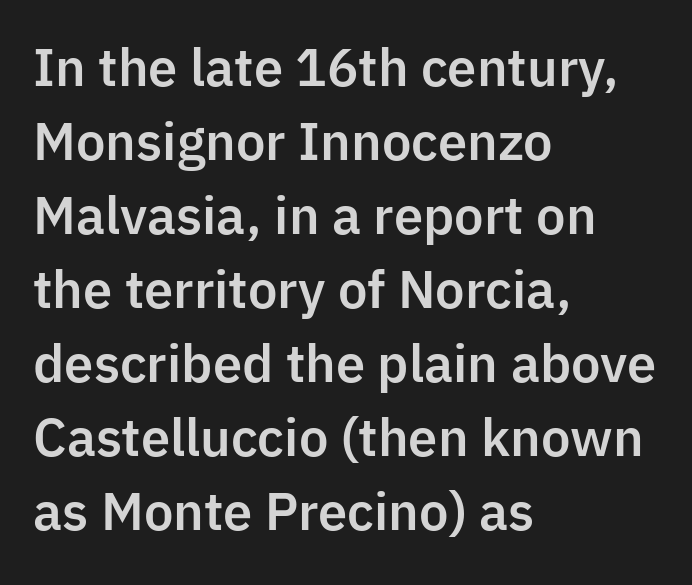
Q: Is the text italic (slanted)? A: No, it is upright.
Q: Is the typeface a serif or a sans-serif typeface? A: Sans-serif.
Q: Is the text underlined? A: No.
Q: How is the paragraph aligned? A: Left-aligned.
Q: Is the spacing between letters normal or unusually wide? A: Normal.
Q: Is the spacing between lines tight, normal or loose? A: Normal.
Q: Width (condensed, normal, or wide)? A: Normal.
Q: Stroke contrast? A: Low.
Q: x-height? A: Medium.
Q: Monospaced? A: No.
